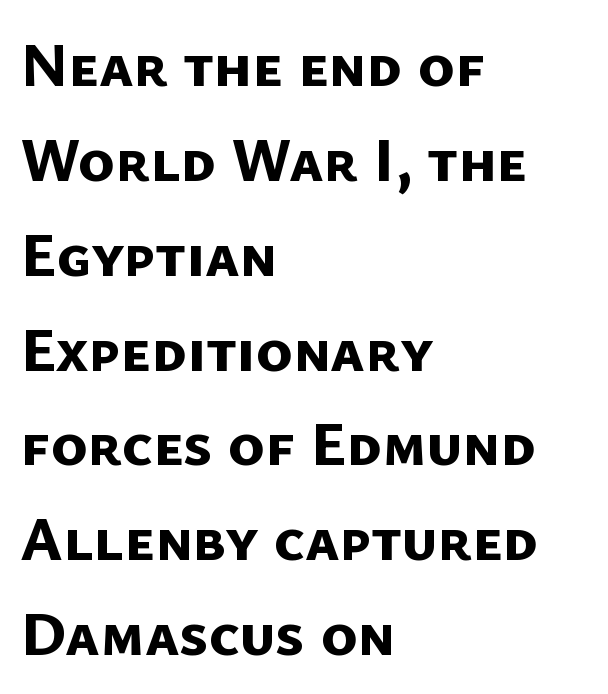
Q: Is the text bold? A: Yes.
Q: Is the typeface a serif or a sans-serif typeface? A: Sans-serif.
Q: Is the text underlined? A: No.
Q: How is the paragraph aligned? A: Left-aligned.
Q: Is the spacing between letters normal or unusually wide? A: Normal.
Q: Is the spacing between lines tight, normal or loose? A: Normal.
Q: Width (condensed, normal, or wide)? A: Normal.
Q: Stroke contrast? A: Low.
Q: x-height? A: Medium.
Q: Monospaced? A: No.
